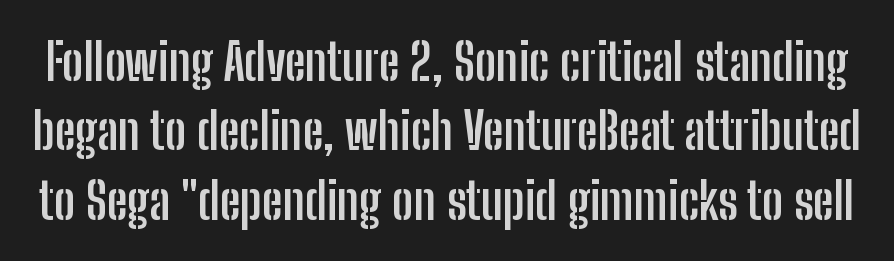
Q: Is the text bold? A: Yes.
Q: Is the text italic (slanted)? A: No, it is upright.
Q: Is the typeface a serif or a sans-serif typeface? A: Sans-serif.
Q: Is the text underlined? A: No.
Q: Is the spacing between letters normal or unusually wide? A: Normal.
Q: Is the spacing between lines tight, normal or loose? A: Normal.
Q: Width (condensed, normal, or wide)? A: Condensed.
Q: Stroke contrast? A: Low.
Q: x-height? A: Medium.
Q: Monospaced? A: No.
